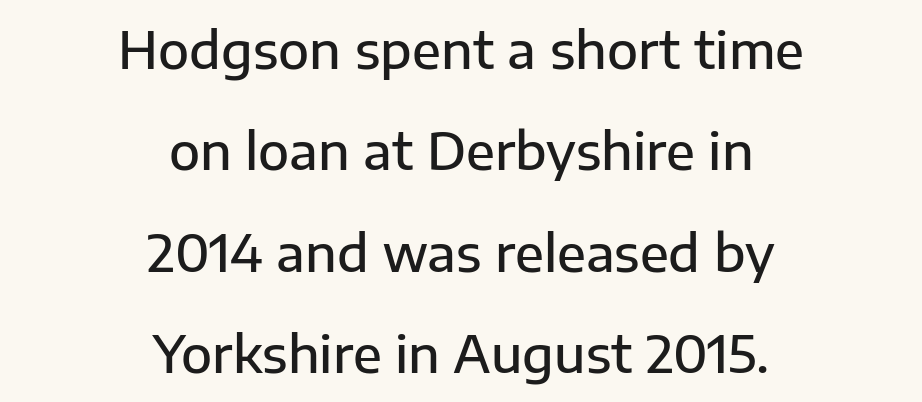
The image shows 51 px semibold sans-serif type, upright; set centered, loose line spacing (1.99x), normal letter spacing, not underlined; low stroke contrast and a medium x-height.
